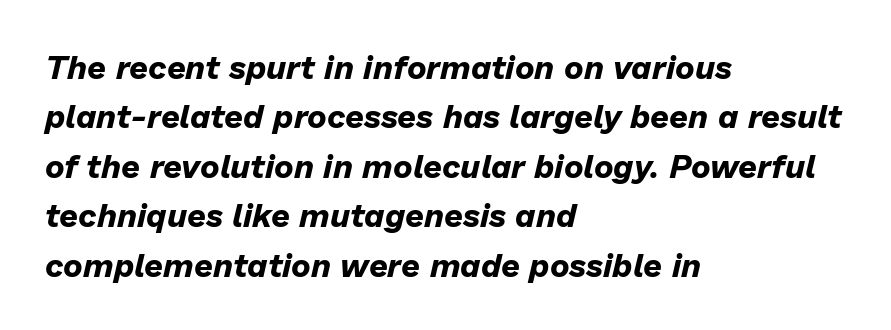
Underlining? Definitely not there. The face used here is proportionally spaced, like ordinary book or web type. Interline gaps are of average width in this sample. Chunky letters — that's bold for sure.
